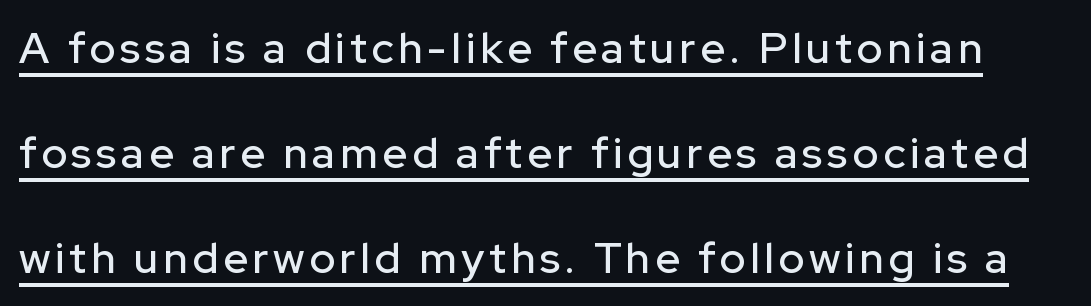
The image shows 43 px sans-serif type, upright; set loose line spacing (2.44x), underlined; low stroke contrast and a medium x-height.
